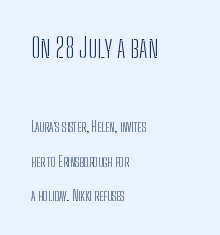
The leading is generous, giving the passage an open texture. Just letters on the line, the space beneath them empty. In terms of posture, this sample is upright. Visually, the top section dominates because its glyphs are scaled up. In terms of letterspacing, this is plain default setting.
